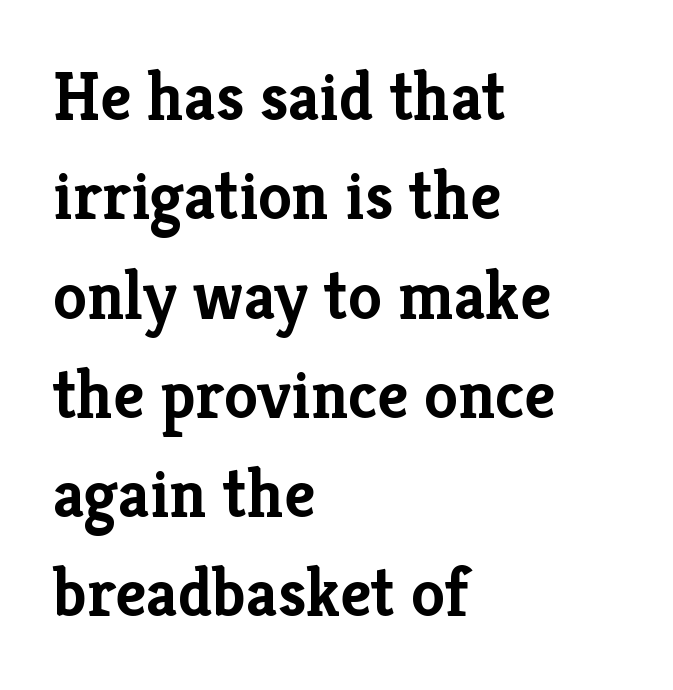
You could call the tracking neutral — neither tight nor loose. The face used here is seriffed, in the tradition of book romans. This sample uses an upright cut, with every glyph sitting square on the baseline. Evenly set lines give the paragraph a standard silhouette.
